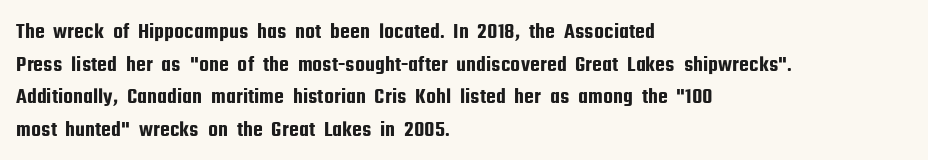
The string is rendered with underlining switched off. Successive baselines arrive at the customary interval. The paragraph shown leans on its left margin. Do the letters lean? They stand straight. The passage shown has conventional tracking throughout.
